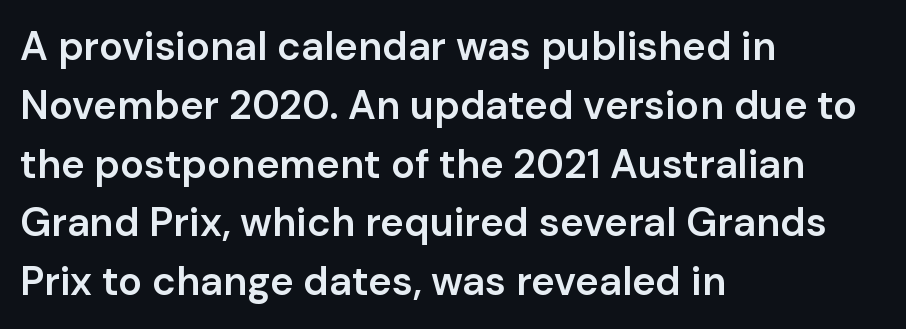
Unlike italic type, these characters show no tilt at all. The characters look somewhat weighty, a semibold short of true bold. Notice how descenders clear the ascenders below comfortably — that's standard leading. Each letter keeps its own natural width here, so spacing adapts to shape. The letters sit at their default tracking, neither squeezed nor spread.
